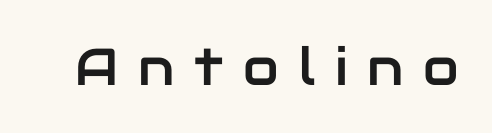
Regarding serifs, this sample does without them. Is this a fixed-width face? No — the glyphs have proportional, varying widths. Glyph-to-glyph distance is far greater than everyday printed text. Bare-footed words on every line. Upright lettering throughout.
